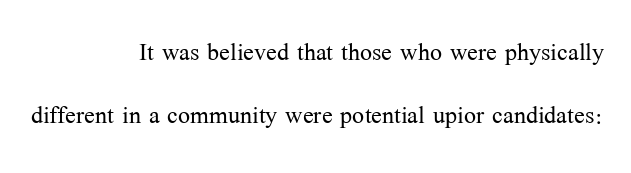
There is no visible air inserted between adjacent glyphs. Look at the bottom of the vertical strokes: they flare into serifs here. Ordinary non-slanted type is in use. Is this a heavy cut? Hardly; it is regular or lighter. Widely set lines give the paragraph a tall, airy silhouette. The zone under the glyphs is completely vacant.
